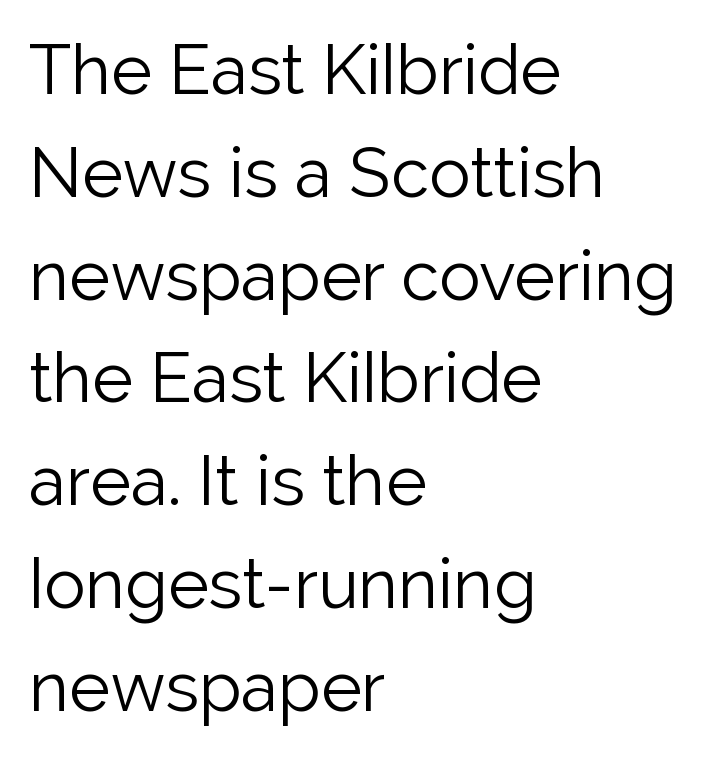
{"serif": "no", "italic": "no", "bold": "no", "weight": "light", "width": "normal", "stroke_contrast": "low", "x_height": "medium", "monospaced": "no", "underline": "no", "align": "left", "line_spacing": "normal", "line_spacing_ratio": 1.49, "letter_spacing": "normal", "letter_spacing_em": 0.0, "glyph_px": 69}
